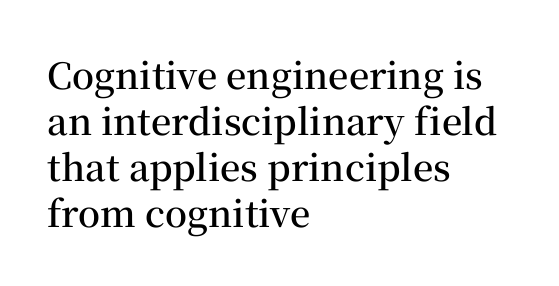
Regarding serifs, this sample has them. Nobody drew a line under any word here. This sample keeps an unexceptional amount of space between lines. Each letter keeps its own natural width here, so spacing adapts to shape. This sample uses plain, unmodified letter spacing.
